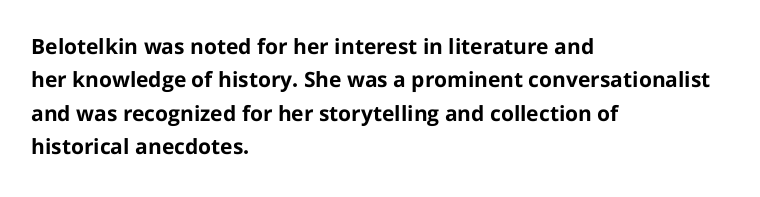
The lines sit at an ordinary, default distance from one another. Bare-footed words on every line. The rendering uses a bold face; every stroke is thick and dark. Posture: upright roman.
